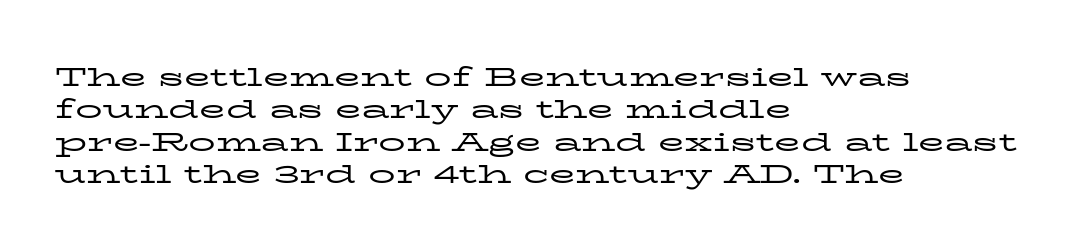
Q: Is the text bold? A: No.
Q: Is the text italic (slanted)? A: No, it is upright.
Q: Is the text underlined? A: No.
Q: How is the paragraph aligned? A: Left-aligned.
Q: Is the spacing between letters normal or unusually wide? A: Normal.
